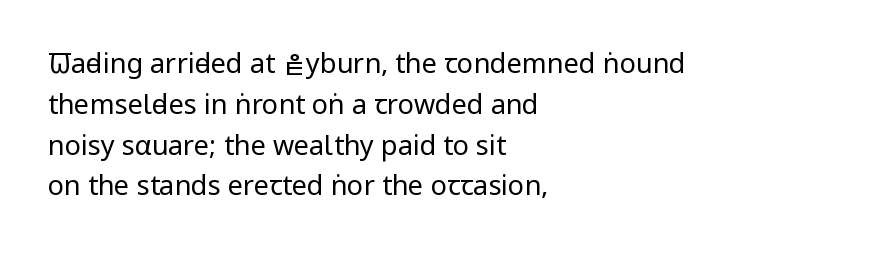
{"italic": "no", "bold": "no", "underline": "no", "align": "left", "line_spacing": "normal", "line_spacing_ratio": 1.51, "letter_spacing": "normal", "letter_spacing_em": 0.0, "glyph_px": 27}
